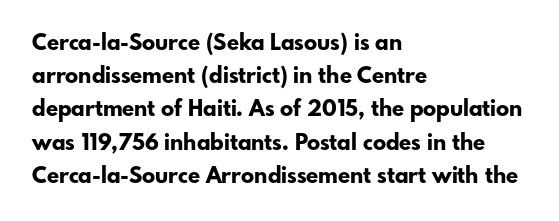
The image shows 22 px bold type, upright; set left-aligned, normal line spacing (1.51x), normal letter spacing, not underlined.
